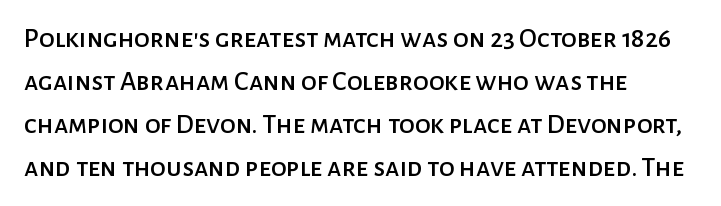
{"serif": "no", "italic": "no", "width": "normal", "stroke_contrast": "low", "x_height": "medium", "monospaced": "no", "underline": "no", "align": "left", "line_spacing": "normal", "line_spacing_ratio": 1.53, "letter_spacing": "normal", "letter_spacing_em": 0.0, "glyph_px": 28}
